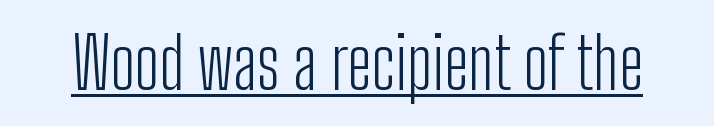
The image shows 70 px light, condensed sans-serif type, upright; set normal letter spacing, underlined; low stroke contrast and a medium x-height.
